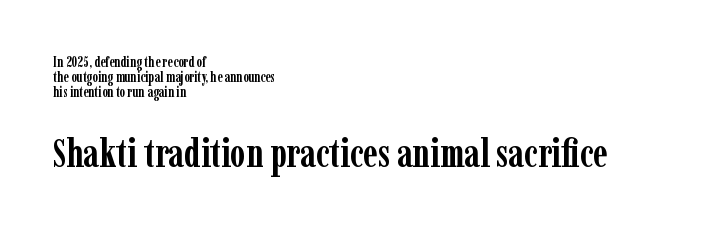
Q: Is the text bold? A: Yes.
Q: Is the text italic (slanted)? A: No, it is upright.
Q: Is the typeface a serif or a sans-serif typeface? A: Serif.
Q: Is the text underlined? A: No.
Q: How is the paragraph aligned? A: Left-aligned.
Q: Is the spacing between letters normal or unusually wide? A: Normal.
Q: Is the spacing between lines tight, normal or loose? A: Tight.
Q: Which block of text is set in a larger size, the first (top) or the second (bottom)? A: The second (bottom) one.
Q: Width (condensed, normal, or wide)? A: Condensed.
Q: Stroke contrast? A: Low.
Q: x-height? A: Medium.
Q: Monospaced? A: No.
